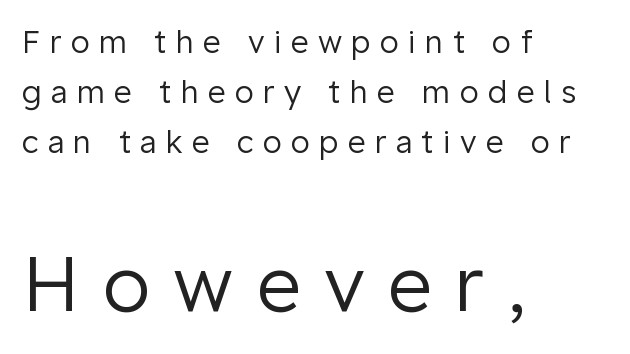
{"serif": "no", "italic": "no", "bold": "no", "weight": "regular", "width": "normal", "stroke_contrast": "low", "x_height": "medium", "monospaced": "no", "underline": "no", "align": "left", "line_spacing": "normal", "line_spacing_ratio": 1.62, "letter_spacing": "wide", "letter_spacing_em": 0.3, "larger_block": "second", "size_ratio": 2.48, "glyph_px": 77}
